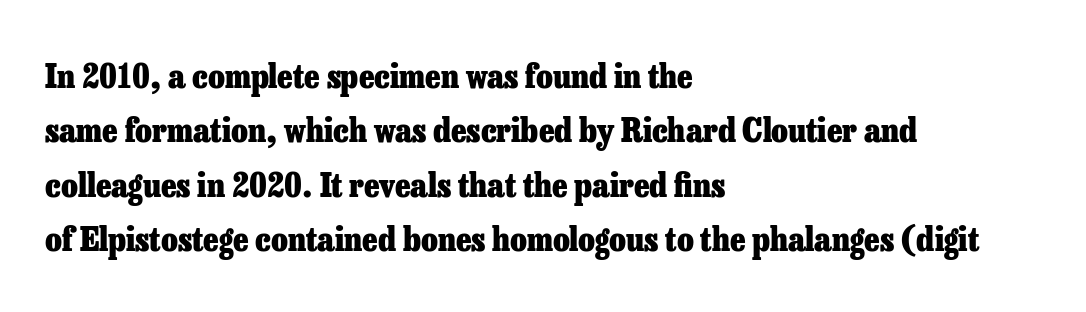
Is the letter spacing exaggerated? No — it looks like the ordinary default. The typeface chosen for these lines features serifs. Line beginnings align vertically; line endings do not. Tall strokes in this sample are plumb rather than angled. Weight: bold. Vertical spacing — default.
